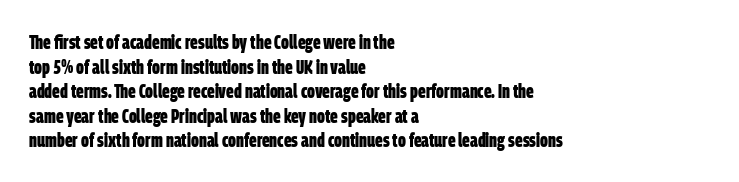
{"bold": "yes", "underline": "no", "align": "left", "line_spacing_ratio": 1.23, "letter_spacing": "normal", "letter_spacing_em": 0.0, "glyph_px": 20}
